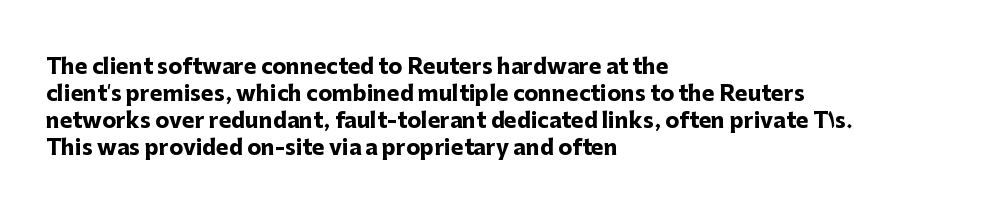
The space directly below the letters is spotless. In terms of leading, this rendering sits right in the middle. Notice how the stems are strictly vertical — no italics here. Honestly, the letter spacing is just normal — you wouldn't notice it. Typesetter's note: full bold, strokes at maximum text heaviness.
